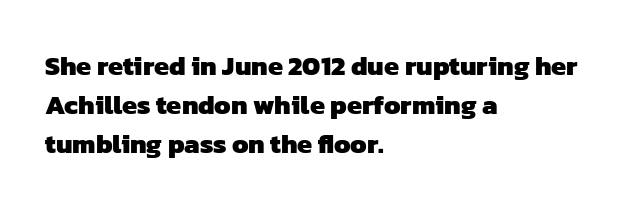
The image shows 27 px bold type; set left-aligned, normal line spacing (1.45x), normal letter spacing, not underlined.
